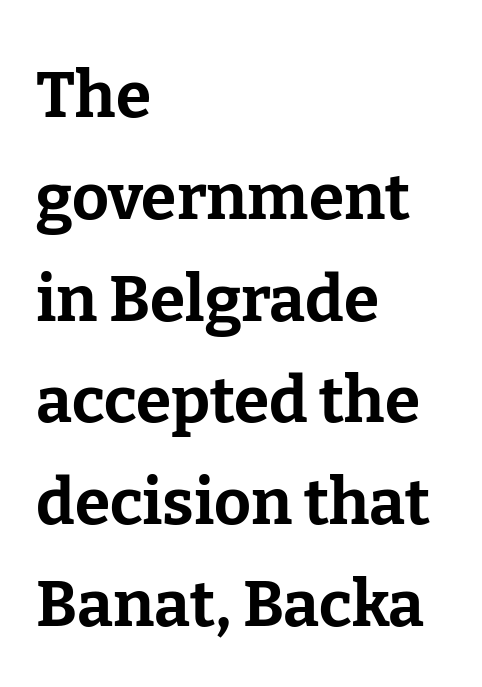
The image shows 64 px bold serif type, upright; set left-aligned, normal line spacing (1.59x), normal letter spacing, not underlined; low stroke contrast and a medium x-height.
